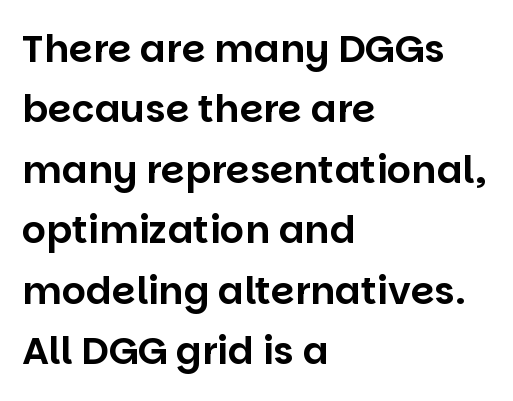
Nope, no serifs anywhere on these letters. These lines are rendered in a variable-pitch font. You could call the tracking neutral — neither tight nor loose. The space beneath each line is pristine and unruled. Quick note: not italic, upright.
